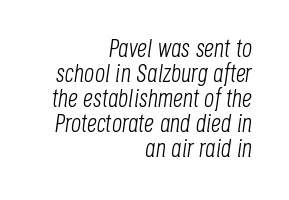
Q: Is the text bold? A: No.
Q: Is the text italic (slanted)? A: Yes, it leans right by about 8 degrees.
Q: Is the text underlined? A: No.
Q: How is the paragraph aligned? A: Right-aligned.
Q: Is the spacing between letters normal or unusually wide? A: Normal.
Q: Is the spacing between lines tight, normal or loose? A: Tight.
